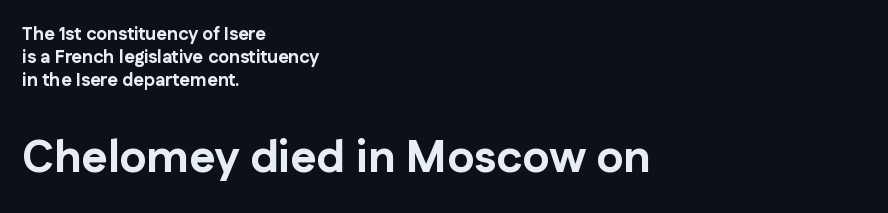
Q: Is the text bold? A: Yes.
Q: Is the text italic (slanted)? A: No, it is upright.
Q: Is the typeface a serif or a sans-serif typeface? A: Sans-serif.
Q: Is the text underlined? A: No.
Q: How is the paragraph aligned? A: Left-aligned.
Q: Is the spacing between letters normal or unusually wide? A: Normal.
Q: Is the spacing between lines tight, normal or loose? A: Normal.
Q: Which block of text is set in a larger size, the first (top) or the second (bottom)? A: The second (bottom) one.
Q: Width (condensed, normal, or wide)? A: Normal.
Q: Stroke contrast? A: Low.
Q: x-height? A: Medium.
Q: Monospaced? A: No.
